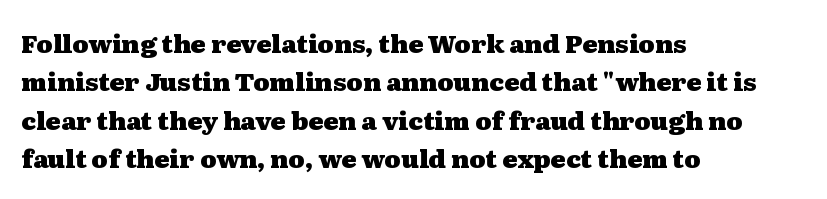
The image shows 25 px bold type, upright; set left-aligned, normal line spacing (1.54x), normal letter spacing, not underlined.
